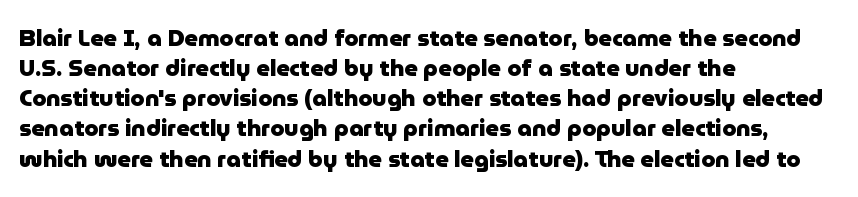
The image shows 23 px bold type, upright; set left-aligned, normal line spacing (1.31x), normal letter spacing, not underlined.
